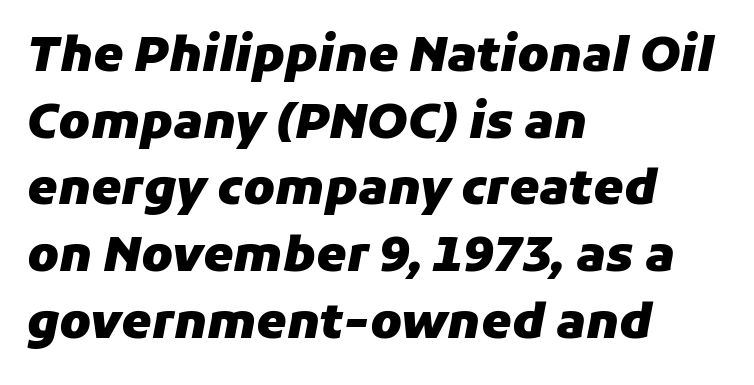
{"italic": "yes", "lean": "right", "slant_degrees": 11, "bold": "yes", "weight": "heavy", "width": "normal", "stroke_contrast": "low", "x_height": "medium", "monospaced": "no", "underline": "no", "align": "left", "line_spacing": "normal", "line_spacing_ratio": 1.39, "letter_spacing": "normal", "letter_spacing_em": 0.0, "glyph_px": 48}
